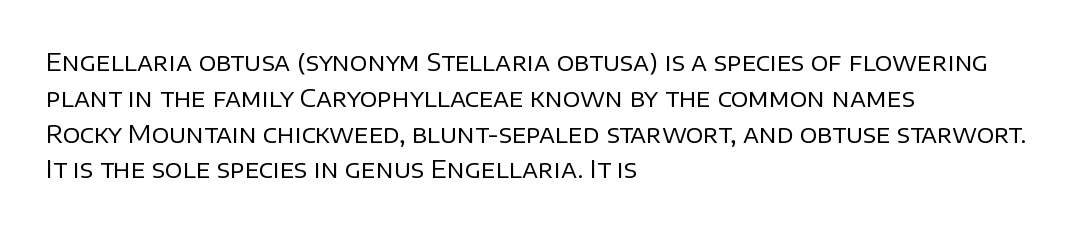
Q: Is the text bold? A: No.
Q: Is the text italic (slanted)? A: No, it is upright.
Q: Is the text underlined? A: No.
Q: How is the paragraph aligned? A: Left-aligned.
Q: Is the spacing between letters normal or unusually wide? A: Normal.
Q: Is the spacing between lines tight, normal or loose? A: Normal.
